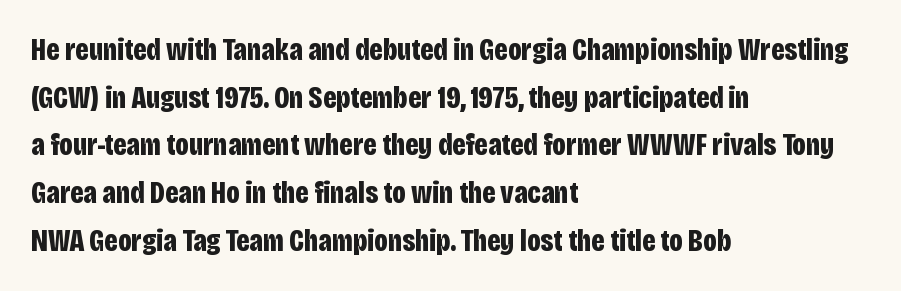
Q: Is the text bold? A: Yes.
Q: Is the text italic (slanted)? A: No, it is upright.
Q: Is the typeface a serif or a sans-serif typeface? A: Sans-serif.
Q: Is the text underlined? A: No.
Q: How is the paragraph aligned? A: Left-aligned.
Q: Is the spacing between letters normal or unusually wide? A: Normal.
Q: Is the spacing between lines tight, normal or loose? A: Normal.
Q: Width (condensed, normal, or wide)? A: Condensed.
Q: Stroke contrast? A: Low.
Q: x-height? A: Large.
Q: Monospaced? A: No.
